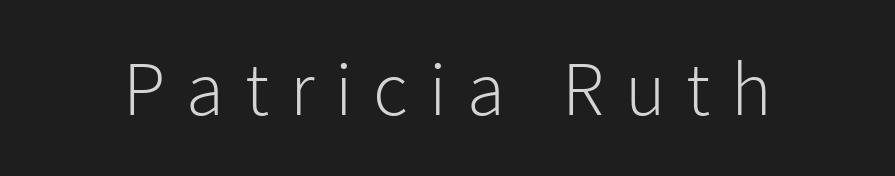
Q: Is the text bold? A: No.
Q: Is the text italic (slanted)? A: No, it is upright.
Q: Is the typeface a serif or a sans-serif typeface? A: Sans-serif.
Q: Is the text underlined? A: No.
Q: Is the spacing between letters normal or unusually wide? A: Unusually wide.
Q: Width (condensed, normal, or wide)? A: Normal.
Q: Stroke contrast? A: Low.
Q: x-height? A: Medium.
Q: Monospaced? A: No.
